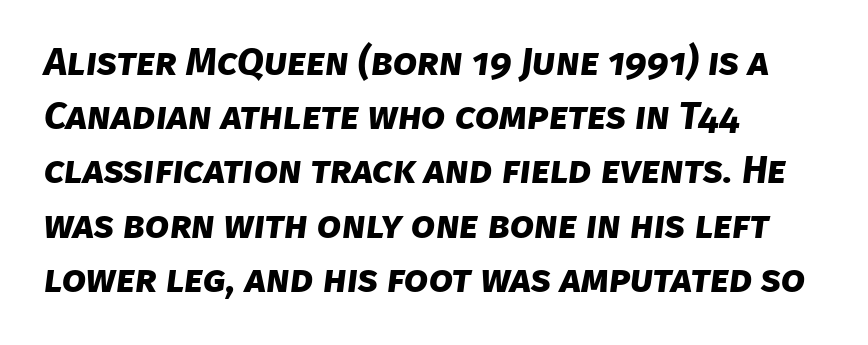
{"serif": "no", "bold": "yes", "weight": "bold", "width": "normal", "stroke_contrast": "low", "x_height": "large", "monospaced": "no", "underline": "no", "align": "left", "line_spacing": "normal", "line_spacing_ratio": 1.39, "letter_spacing": "normal", "letter_spacing_em": 0.0, "glyph_px": 39}
